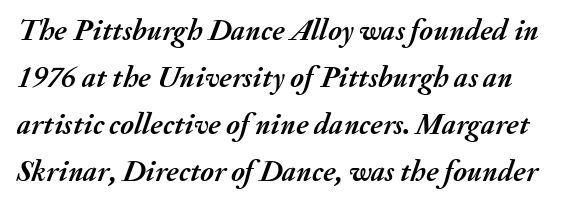
The face used here is rendered with its standard letterfit. Whoever set this chose a conventional vertical rhythm. Plenty of ink on the page — the face is bold. Proportional: the letters do not fall into vertical columns. The words here are not underlined.
